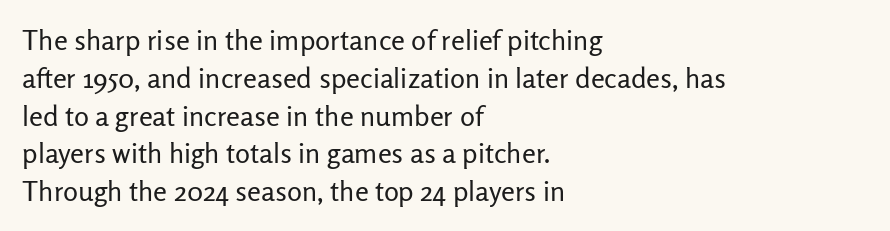
Q: Is the text bold? A: No.
Q: Is the text italic (slanted)? A: No, it is upright.
Q: Is the typeface a serif or a sans-serif typeface? A: Sans-serif.
Q: Is the text underlined? A: No.
Q: How is the paragraph aligned? A: Left-aligned.
Q: Is the spacing between letters normal or unusually wide? A: Normal.
Q: Is the spacing between lines tight, normal or loose? A: Normal.
Q: Width (condensed, normal, or wide)? A: Normal.
Q: Stroke contrast? A: Low.
Q: x-height? A: Medium.
Q: Monospaced? A: No.
